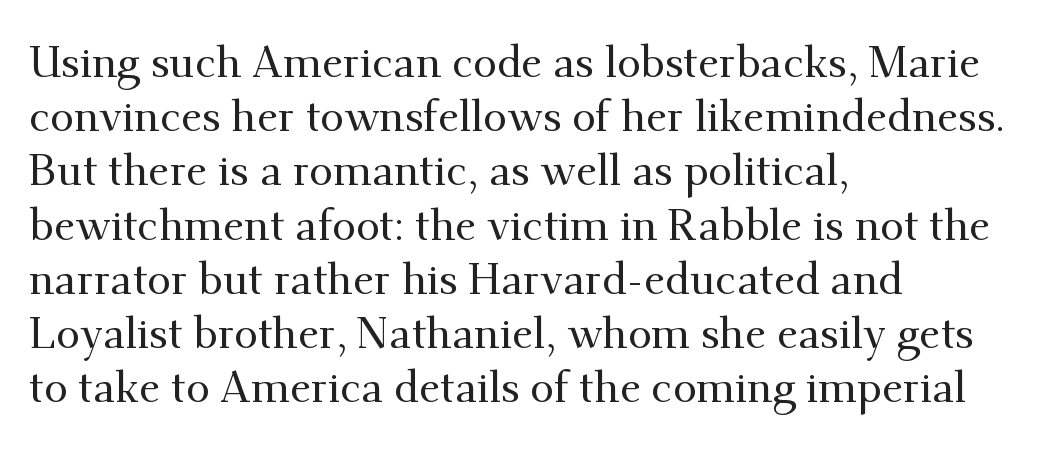
Evenly set lines give the paragraph a standard silhouette. The tracking reads as untouched default to a designer's eye. Font category for this specimen: serif. Is there any slant? The stems are plumb.
